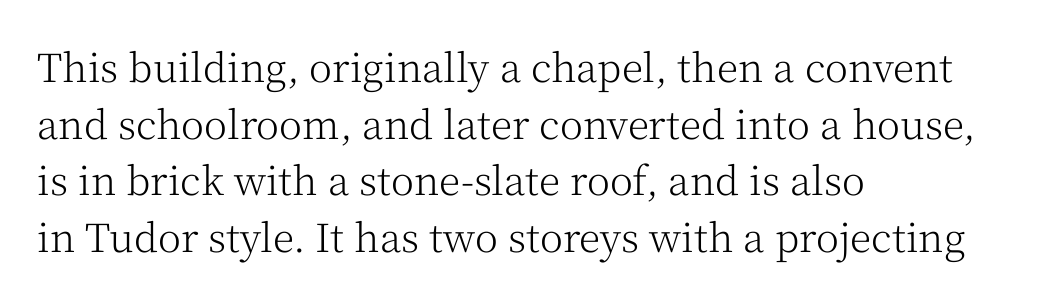
{"serif": "yes", "italic": "no", "bold": "no", "weight": "light", "width": "normal", "stroke_contrast": "medium", "x_height": "medium", "monospaced": "no", "underline": "no", "align": "left", "line_spacing": "normal", "line_spacing_ratio": 1.45, "letter_spacing": "normal", "letter_spacing_em": 0.0, "glyph_px": 39}
